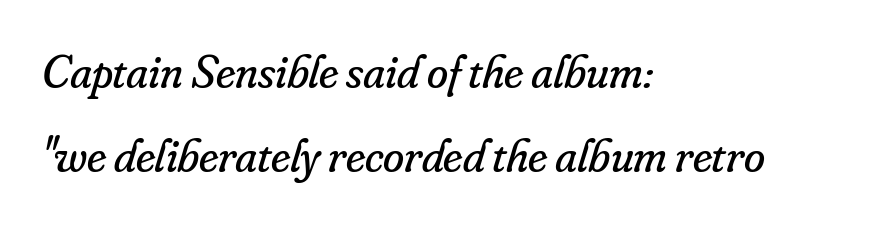
The image shows 48 px regular-weight serif type, italic (leaning right); set left-aligned, line spacing 1.75x, normal letter spacing, not underlined; low stroke contrast and a small x-height.
